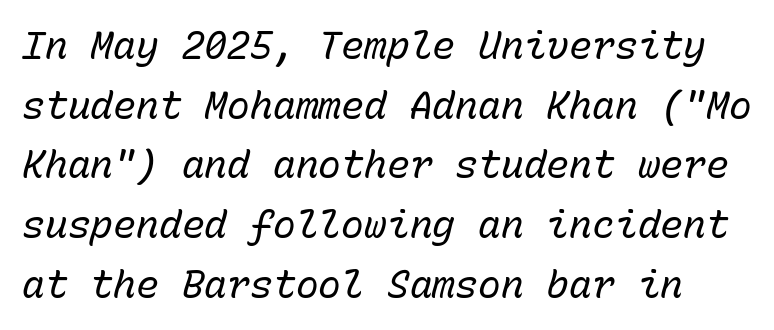
The line texture is even and compact thanks to regular tracking. Letters have the restrained weight of plain body copy at most. These lines are rendered in a fixed-pitch font. A bare baseline throughout the passage.
